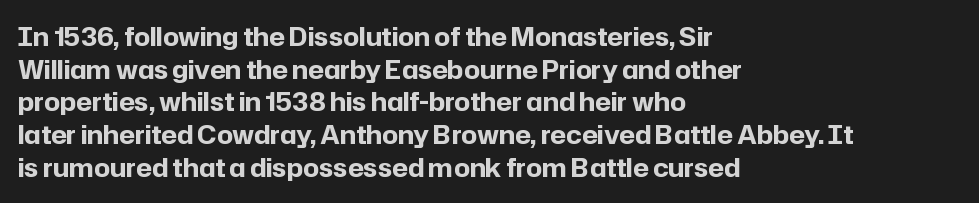
You could call the tracking neutral — neither tight nor loose. Ordinary non-slanted type is in use. Heavy, bold letterforms. Does the copy run flush right? No — it runs flush left. Regular leading.
